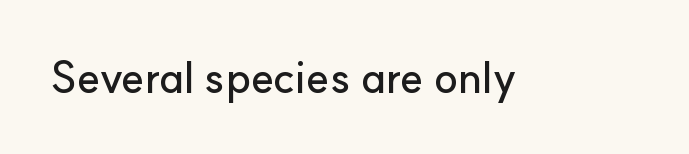
The image shows 44 px sans-serif type, upright; set normal letter spacing, not underlined; low stroke contrast and a small x-height.
